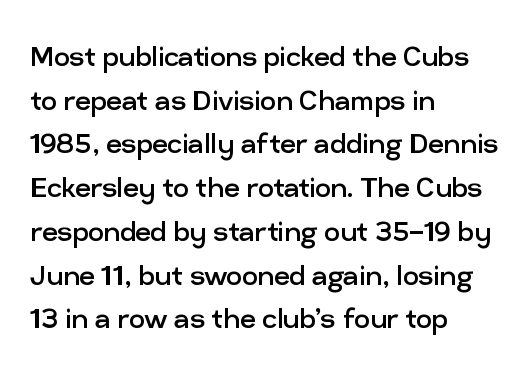
{"serif": "no", "italic": "no", "bold": "no", "weight": "regular", "width": "normal", "stroke_contrast": "low", "x_height": "medium", "monospaced": "no", "underline": "no", "align": "left", "line_spacing": "normal", "line_spacing_ratio": 1.25, "letter_spacing": "normal", "letter_spacing_em": 0.0, "glyph_px": 35}
